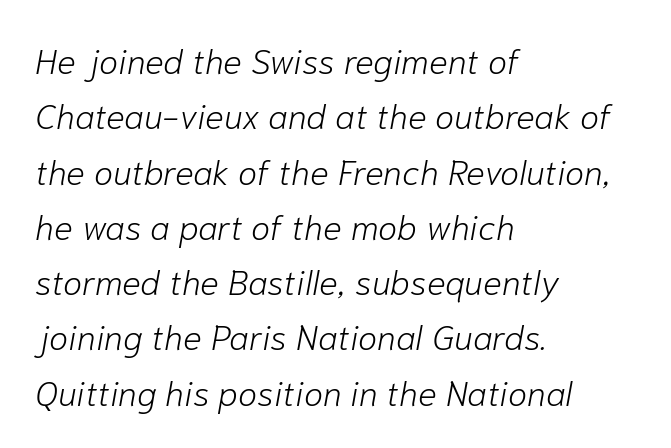
This sample is left-justified, so line endings fall wherever the words run out. This sample uses an oblique cut, with every glyph tilted off the vertical. The passage shown stacks its lines at a standard gap. Ink coverage per letter is moderate at most. Inter-character spacing is left at the font's built-in metrics.
